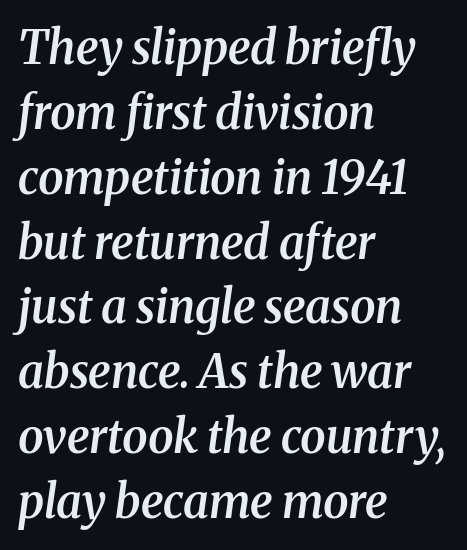
The image shows 46 px semibold serif type, italic (leaning right); set left-aligned, normal line spacing (1.41x), normal letter spacing, not underlined; medium stroke contrast and a medium x-height.
